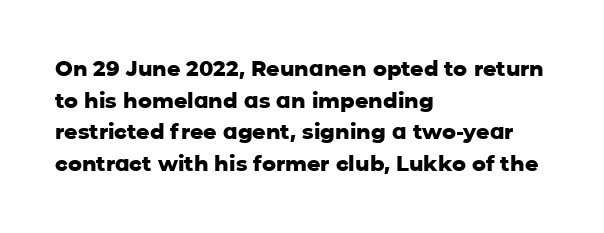
This is roman type, the default non-slanted kind. Observe the ordinary spacing: letters are neighbours, not strangers. The space between consecutive lines is moderate. Leftover space on each line is placed entirely after the last word. The string is rendered with underlining switched off. What weight is shown? A full bold with thick strokes.
